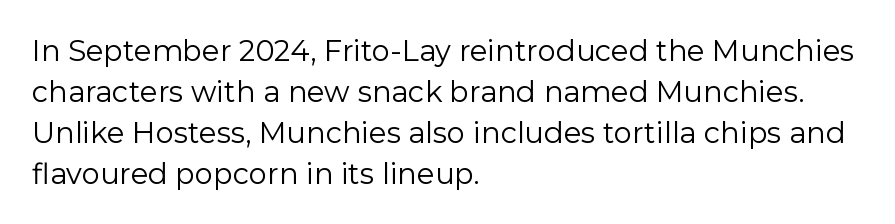
The image shows 29 px regular-weight sans-serif type, upright; set left-aligned, normal line spacing (1.41x), normal letter spacing, not underlined; low stroke contrast and a medium x-height.
